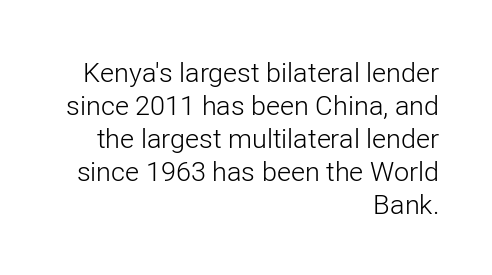
Spacing between characters is what you'd get straight out of the box. Typeset ragged left — the right edge is the straight one. A bare baseline throughout the passage. Vertical stems look standard width or narrower in stroke. You can tell it's not italic because the verticals are truly vertical.
